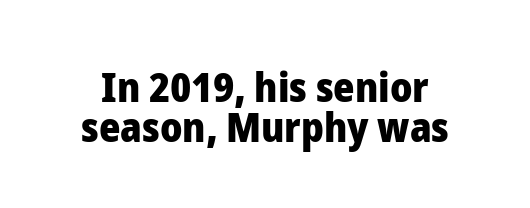
{"serif": "no", "italic": "no", "bold": "yes", "weight": "heavy", "width": "normal", "stroke_contrast": "low", "x_height": "medium", "monospaced": "no", "underline": "no", "line_spacing": "tight", "line_spacing_ratio": 0.98, "letter_spacing": "normal", "letter_spacing_em": 0.0, "glyph_px": 41}
